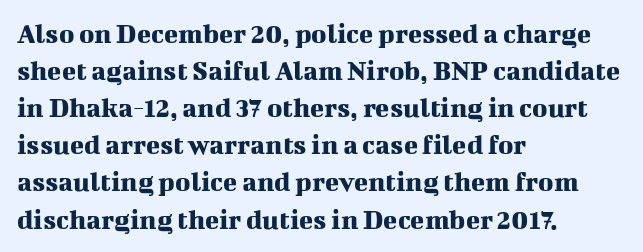
The letters carry serifs — small finishing strokes at the ends of their stems. The type sits square on the baseline with zero lean. The foot of each line stays bare and open. The tracking reads as untouched default to a designer's eye. The setting favours the left margin, as ordinary paragraphs usually do. In terms of leading, this rendering sits right in the middle.
